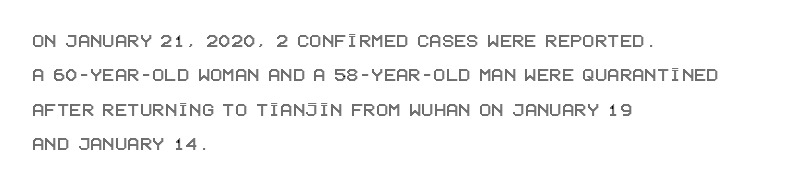
If you drew a ruler down the left edge, every line would touch it. Any mark beneath the type? The region is blank. Vertical spacing — default. It's the straight-up-and-down kind of type.
